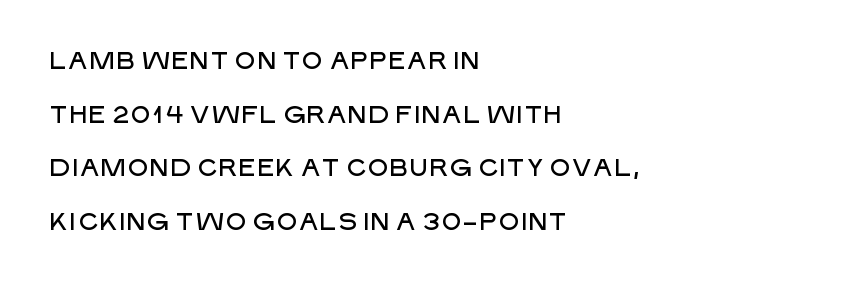
In terms of posture, this sample is upright. Widely set lines give the paragraph a tall, airy silhouette. The rendering anchors every line to the left-hand side. Students, note that the glyphs here touch the page at normal intervals. The area under the type is left untouched.
